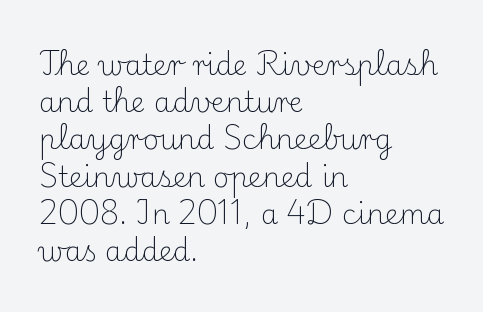
How are the letters spaced? Ordinarily, with no added tracking. Normally led — the rows are evenly, conventionally spaced. The text was rendered using a seriffed face with decorative stroke endings. The lettering stays uniformly vertical, giving the passage a roman look. The letters advance in unequal steps, a hallmark of proportional type.
